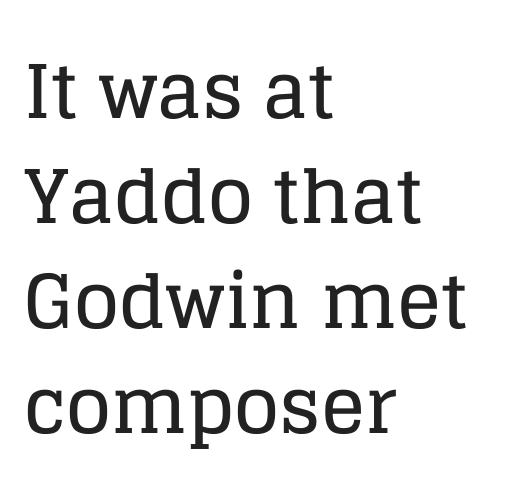
Q: Is the text italic (slanted)? A: No, it is upright.
Q: Is the typeface a serif or a sans-serif typeface? A: Serif.
Q: Is the text underlined? A: No.
Q: How is the paragraph aligned? A: Left-aligned.
Q: Is the spacing between letters normal or unusually wide? A: Normal.
Q: Is the spacing between lines tight, normal or loose? A: Normal.
Q: Width (condensed, normal, or wide)? A: Normal.
Q: Stroke contrast? A: Low.
Q: x-height? A: Large.
Q: Monospaced? A: No.
